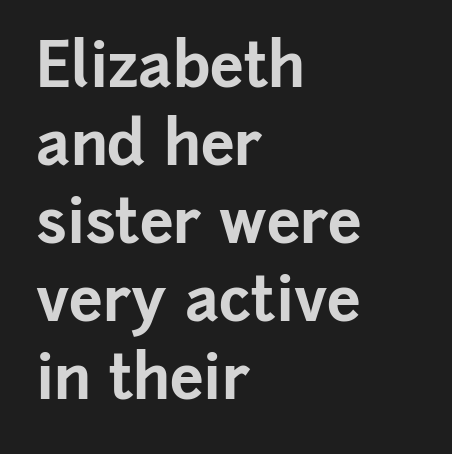
Q: Is the text bold? A: Yes.
Q: Is the text italic (slanted)? A: No, it is upright.
Q: Is the typeface a serif or a sans-serif typeface? A: Sans-serif.
Q: Is the text underlined? A: No.
Q: How is the paragraph aligned? A: Left-aligned.
Q: Is the spacing between letters normal or unusually wide? A: Normal.
Q: Is the spacing between lines tight, normal or loose? A: Normal.
Q: Width (condensed, normal, or wide)? A: Normal.
Q: Stroke contrast? A: Low.
Q: x-height? A: Medium.
Q: Monospaced? A: No.
